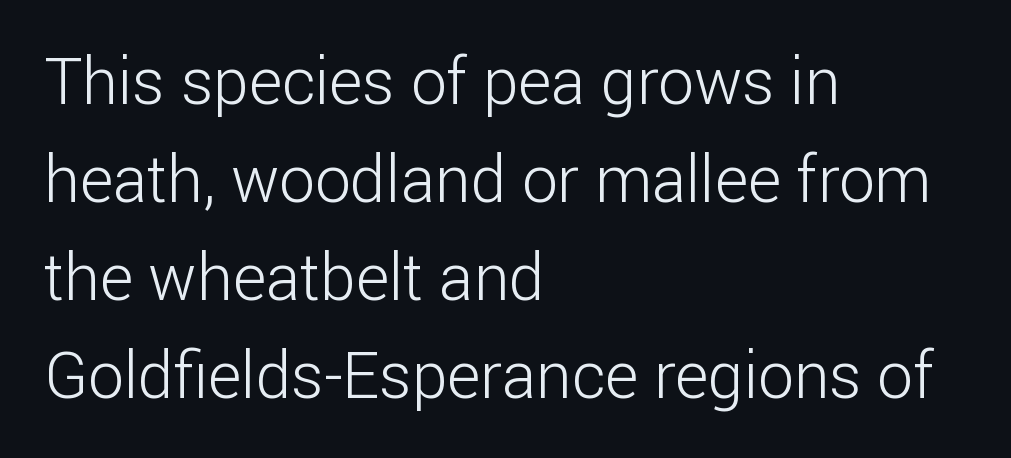
{"serif": "no", "italic": "no", "bold": "no", "weight": "light", "width": "normal", "stroke_contrast": "low", "x_height": "medium", "monospaced": "no", "underline": "no", "align": "left", "line_spacing": "normal", "line_spacing_ratio": 1.53, "letter_spacing": "normal", "letter_spacing_em": 0.0, "glyph_px": 64}
